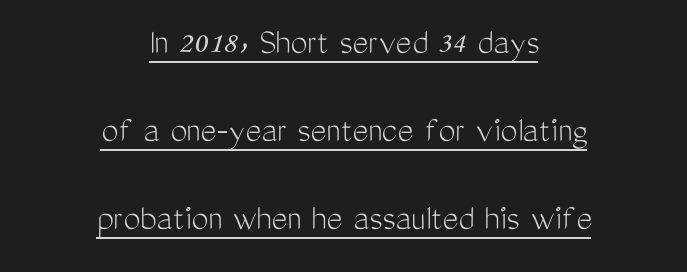
Notice how the passage keeps no hard edge, just a central spine. Regarding leading, the lines here are spaced well apart. Weight: in the light-to-regular range. The passage shown is underscored from start to finish. No extra tracking has been applied to these lines. Vertical strokes here are truly vertical.
